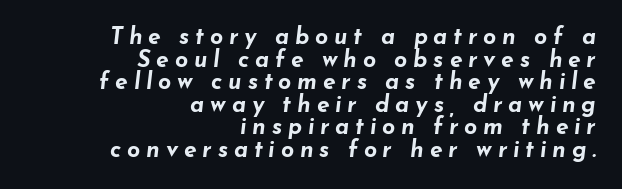
{"italic": "yes", "lean": "right", "slant_degrees": 7, "bold": "yes", "underline": "no", "align": "right", "line_spacing": "tight", "line_spacing_ratio": 0.98, "letter_spacing": "wide", "letter_spacing_em": 0.25, "glyph_px": 23}
